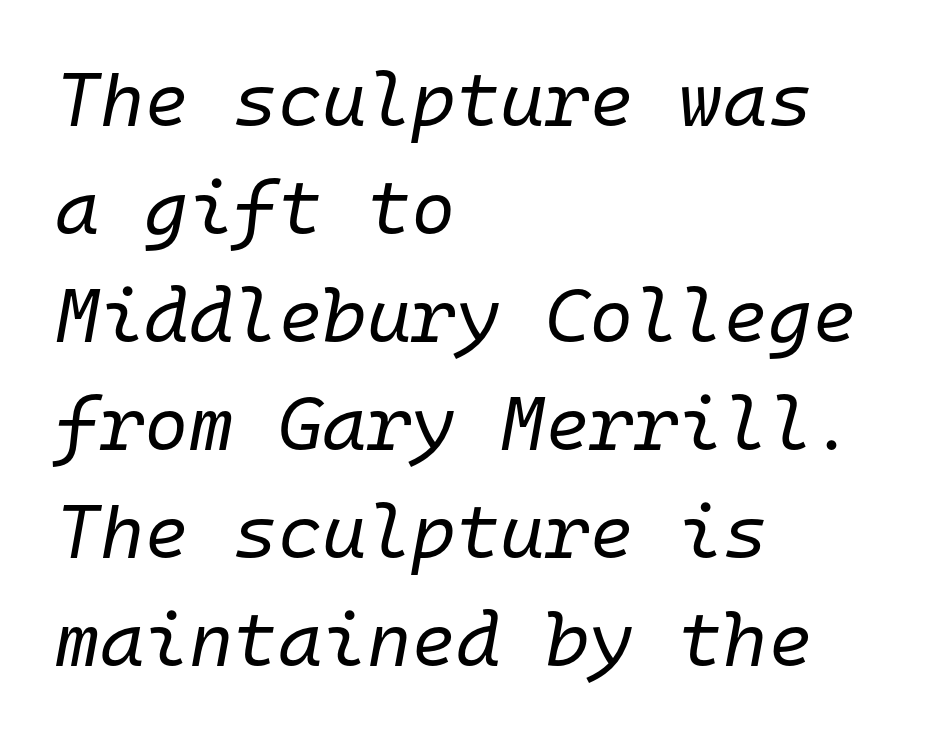
{"italic": "yes", "lean": "right", "slant_degrees": 10, "bold": "no", "weight": "regular", "width": "normal", "stroke_contrast": "low", "x_height": "medium", "monospaced": "yes", "underline": "no", "align": "left", "line_spacing": "normal", "line_spacing_ratio": 1.42, "letter_spacing": "normal", "letter_spacing_em": 0.0, "glyph_px": 76}
